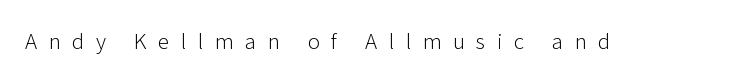
Q: Is the text bold? A: No.
Q: Is the text italic (slanted)? A: No, it is upright.
Q: Is the text underlined? A: No.
Q: Is the spacing between letters normal or unusually wide? A: Unusually wide.
